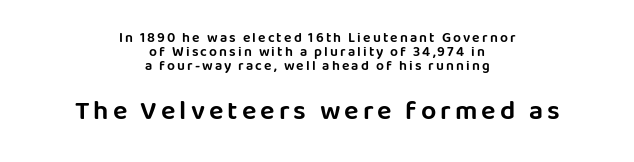
Q: Is the text italic (slanted)? A: No, it is upright.
Q: Is the text underlined? A: No.
Q: How is the paragraph aligned? A: Centered.
Q: Is the spacing between lines tight, normal or loose? A: Tight.
Q: Which block of text is set in a larger size, the first (top) or the second (bottom)? A: The second (bottom) one.
